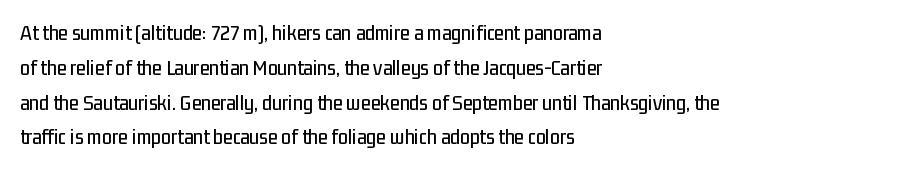
The letters stand straight up with perfectly vertical stems. The strip under each line holds only bare page. Each new line begins a customary step beneath the previous one. Inter-character spacing is left at the font's built-in metrics. The paragraph shown leans on its left margin.
